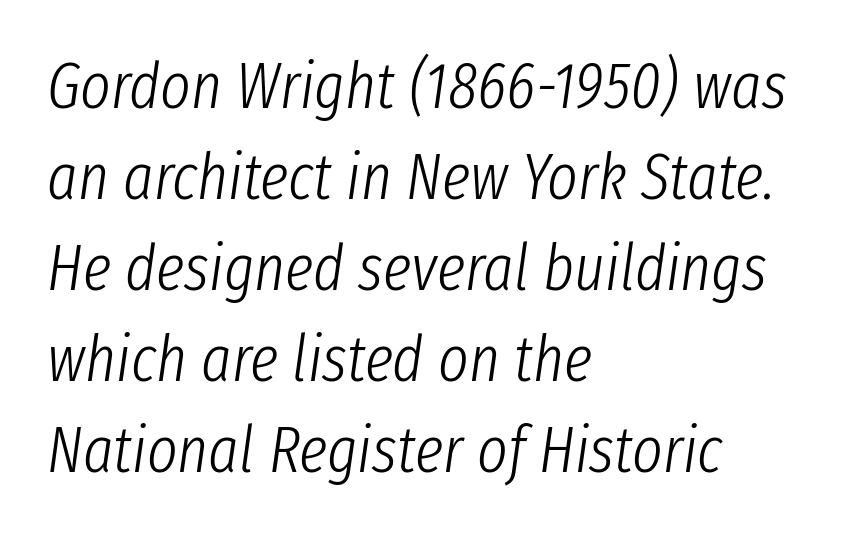
{"italic": "yes", "lean": "right", "slant_degrees": 8, "bold": "no", "weight": "light", "width": "condensed", "stroke_contrast": "low", "x_height": "medium", "monospaced": "no", "underline": "no", "align": "left", "line_spacing": "normal", "line_spacing_ratio": 1.4, "letter_spacing": "normal", "letter_spacing_em": 0.0, "glyph_px": 65}
